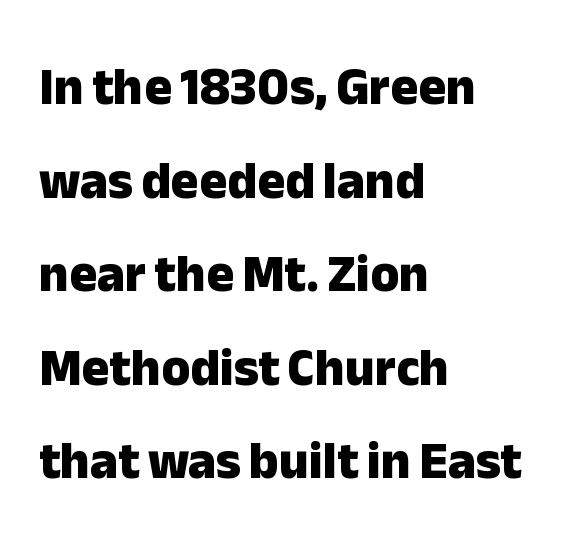
{"serif": "no", "italic": "no", "bold": "yes", "weight": "heavy", "width": "normal", "stroke_contrast": "low", "x_height": "medium", "monospaced": "no", "underline": "no", "align": "left", "line_spacing_ratio": 1.8, "letter_spacing": "normal", "letter_spacing_em": 0.0, "glyph_px": 52}
